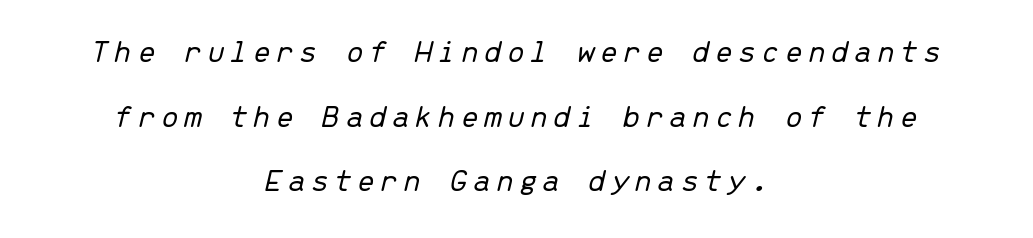
Q: Is the text bold? A: No.
Q: Is the text italic (slanted)? A: Yes, it leans right by about 13 degrees.
Q: Is the text underlined? A: No.
Q: How is the paragraph aligned? A: Centered.
Q: Is the spacing between lines tight, normal or loose? A: Loose.
Q: Width (condensed, normal, or wide)? A: Normal.
Q: Stroke contrast? A: Low.
Q: x-height? A: Medium.
Q: Monospaced? A: Yes.
